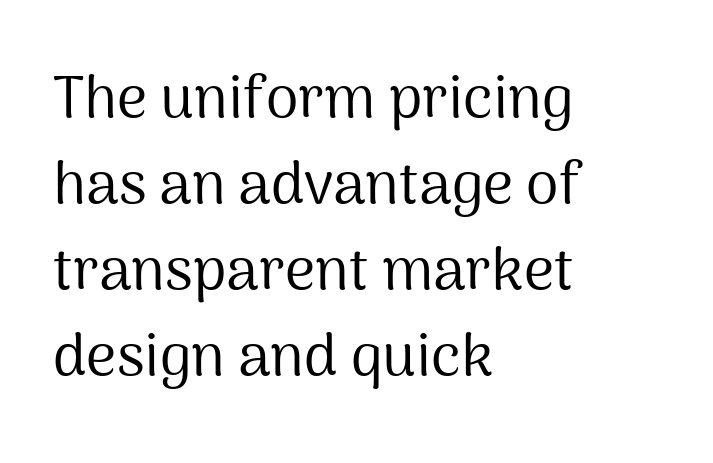
Q: Is the text bold? A: No.
Q: Is the text italic (slanted)? A: No, it is upright.
Q: Is the typeface a serif or a sans-serif typeface? A: Sans-serif.
Q: Is the text underlined? A: No.
Q: How is the paragraph aligned? A: Left-aligned.
Q: Is the spacing between letters normal or unusually wide? A: Normal.
Q: Is the spacing between lines tight, normal or loose? A: Normal.
Q: Width (condensed, normal, or wide)? A: Normal.
Q: Stroke contrast? A: Medium.
Q: x-height? A: Medium.
Q: Monospaced? A: No.
